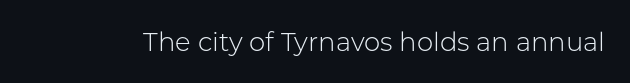
Q: Is the text bold? A: No.
Q: Is the text italic (slanted)? A: No, it is upright.
Q: Is the text underlined? A: No.
Q: Is the spacing between letters normal or unusually wide? A: Normal.
